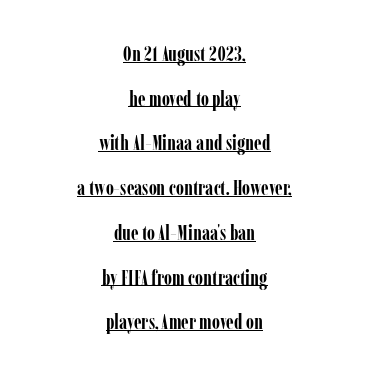
{"italic": "no", "bold": "yes", "underline": "yes", "align": "center", "line_spacing": "loose", "line_spacing_ratio": 2.13, "letter_spacing": "normal", "letter_spacing_em": 0.0, "glyph_px": 21}
